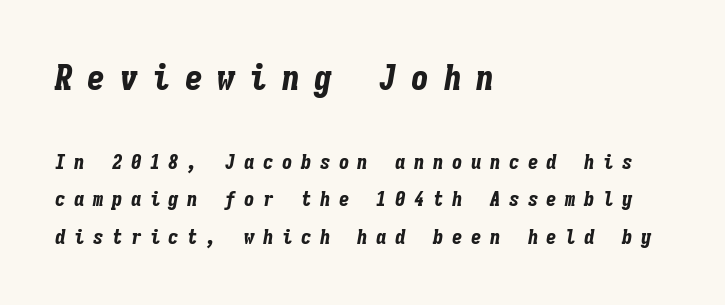
The image shows 36 px bold, condensed type, italic (leaning right), monospaced; set left-aligned, line spacing 1.78x, unusually wide letter spacing (+0.4 em), not underlined; the first (top) block is 1.71x larger; low stroke contrast and a medium x-height.
